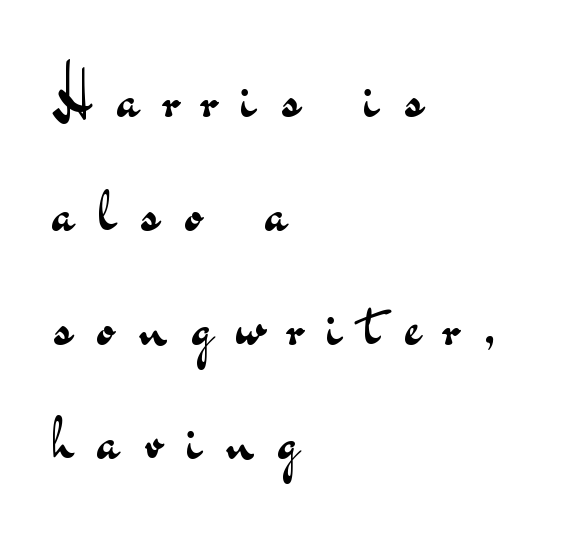
Classification — sans serif. The rendering uses natural spacing where letterforms have individual widths. This is not heavy type; no bold has been used.
